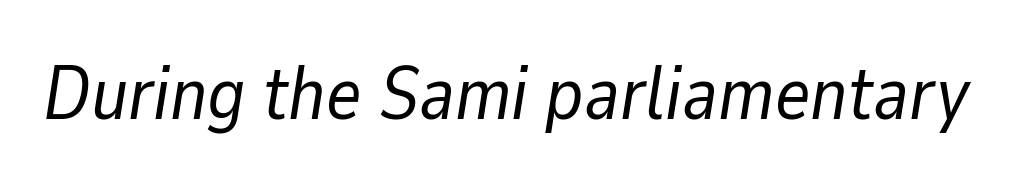
Q: Is the text bold? A: No.
Q: Is the text italic (slanted)? A: Yes, it leans right by about 9 degrees.
Q: Is the text underlined? A: No.
Q: Is the spacing between letters normal or unusually wide? A: Normal.
Q: Width (condensed, normal, or wide)? A: Normal.
Q: Stroke contrast? A: Low.
Q: x-height? A: Medium.
Q: Monospaced? A: No.
